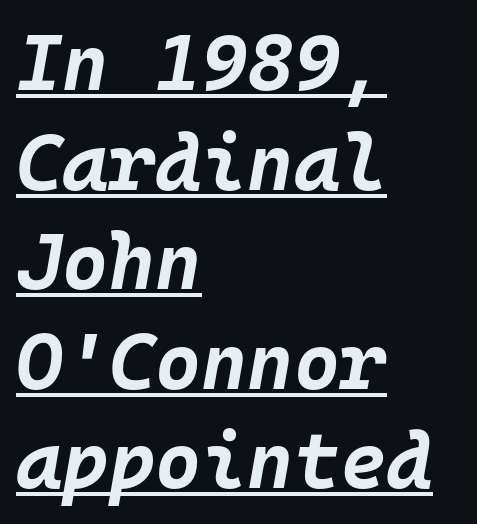
The image shows 79 px bold type, italic (leaning right), monospaced; set left-aligned, normal line spacing (1.26x), normal letter spacing, underlined; low stroke contrast and a large x-height.
